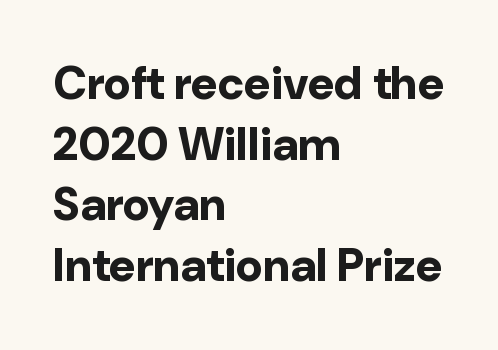
The image shows 46 px bold sans-serif type, upright; set left-aligned, normal line spacing (1.32x), normal letter spacing, not underlined; low stroke contrast and a medium x-height.
